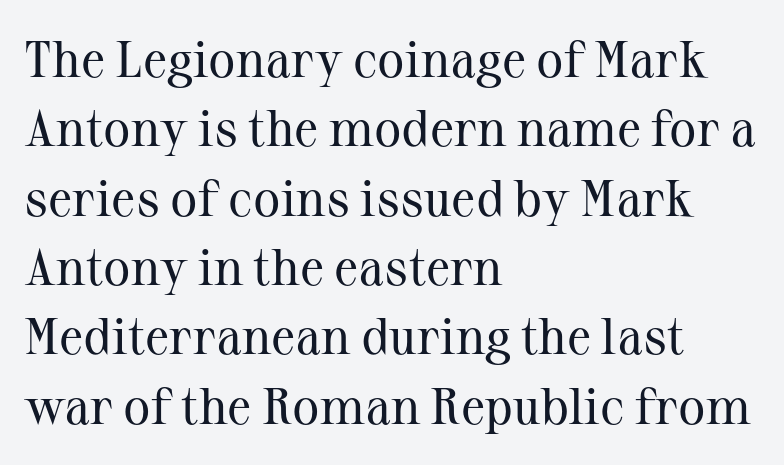
Q: Is the text bold? A: No.
Q: Is the text italic (slanted)? A: No, it is upright.
Q: Is the typeface a serif or a sans-serif typeface? A: Serif.
Q: Is the text underlined? A: No.
Q: How is the paragraph aligned? A: Left-aligned.
Q: Is the spacing between letters normal or unusually wide? A: Normal.
Q: Is the spacing between lines tight, normal or loose? A: Normal.
Q: Width (condensed, normal, or wide)? A: Normal.
Q: Stroke contrast? A: Medium.
Q: x-height? A: Medium.
Q: Monospaced? A: No.
